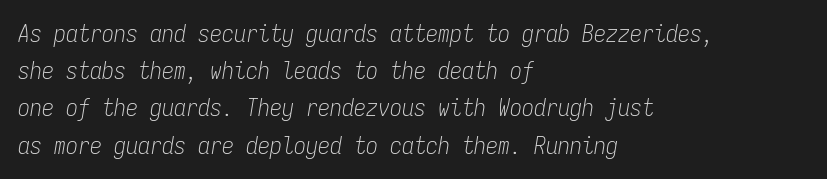
{"italic": "yes", "lean": "right", "slant_degrees": 9, "bold": "no", "underline": "no", "align": "left", "line_spacing": "normal", "line_spacing_ratio": 1.55, "letter_spacing": "normal", "letter_spacing_em": 0.0, "glyph_px": 24}
